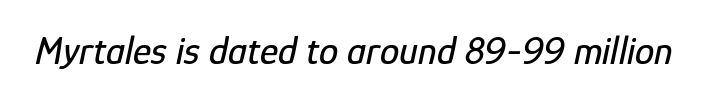
{"italic": "yes", "lean": "right", "slant_degrees": 12, "width": "condensed", "stroke_contrast": "low", "x_height": "medium", "monospaced": "no", "underline": "no", "letter_spacing": "normal", "letter_spacing_em": 0.0, "glyph_px": 39}
